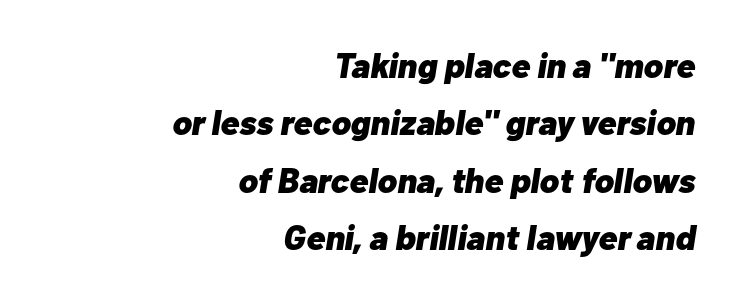
Q: Is the text bold? A: Yes.
Q: Is the text italic (slanted)? A: Yes, it leans right by about 10 degrees.
Q: Is the text underlined? A: No.
Q: How is the paragraph aligned? A: Right-aligned.
Q: Is the spacing between letters normal or unusually wide? A: Normal.
Q: Is the spacing between lines tight, normal or loose? A: Normal.
Q: Width (condensed, normal, or wide)? A: Normal.
Q: Stroke contrast? A: Low.
Q: x-height? A: Medium.
Q: Monospaced? A: No.
